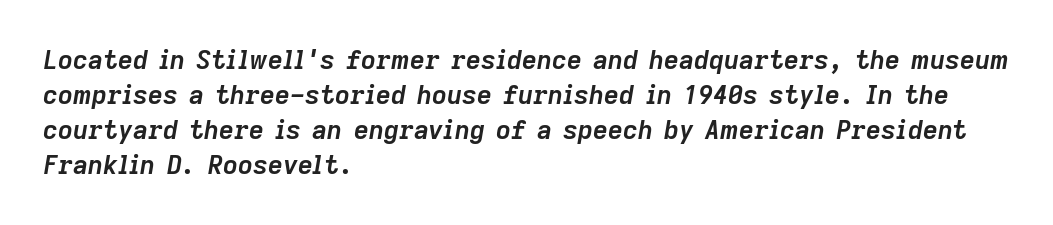
The image shows 26 px bold type, italic (leaning right); set left-aligned, normal line spacing (1.34x), normal letter spacing, not underlined.
